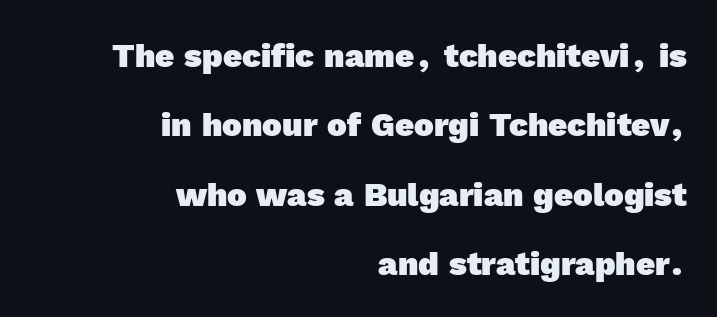
{"serif": "no", "bold": "yes", "weight": "heavy", "width": "normal", "x_height": "medium", "monospaced": "no", "underline": "no", "align": "right", "line_spacing": "loose", "line_spacing_ratio": 2.1, "letter_spacing": "normal", "letter_spacing_em": 0.0, "glyph_px": 33}
